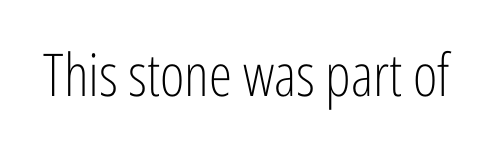
Q: Is the text bold? A: No.
Q: Is the text italic (slanted)? A: No, it is upright.
Q: Is the typeface a serif or a sans-serif typeface? A: Sans-serif.
Q: Is the text underlined? A: No.
Q: Is the spacing between letters normal or unusually wide? A: Normal.
Q: Width (condensed, normal, or wide)? A: Condensed.
Q: Stroke contrast? A: Low.
Q: x-height? A: Medium.
Q: Monospaced? A: No.
